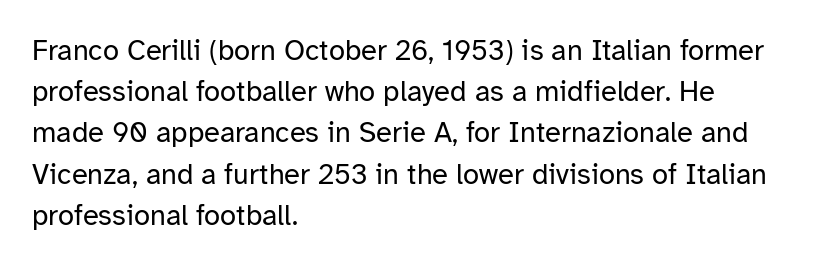
{"serif": "no", "italic": "no", "bold": "no", "weight": "regular", "width": "normal", "stroke_contrast": "low", "x_height": "medium", "monospaced": "no", "underline": "no", "align": "left", "line_spacing": "normal", "line_spacing_ratio": 1.42, "letter_spacing": "normal", "letter_spacing_em": 0.0, "glyph_px": 29}
